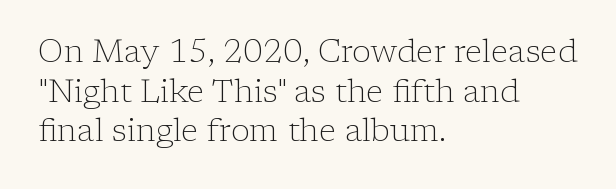
{"serif": "yes", "italic": "no", "bold": "no", "weight": "light", "width": "normal", "stroke_contrast": "low", "x_height": "medium", "monospaced": "no", "underline": "no", "align": "left", "line_spacing_ratio": 1.24, "letter_spacing": "normal", "letter_spacing_em": 0.0, "glyph_px": 32}
